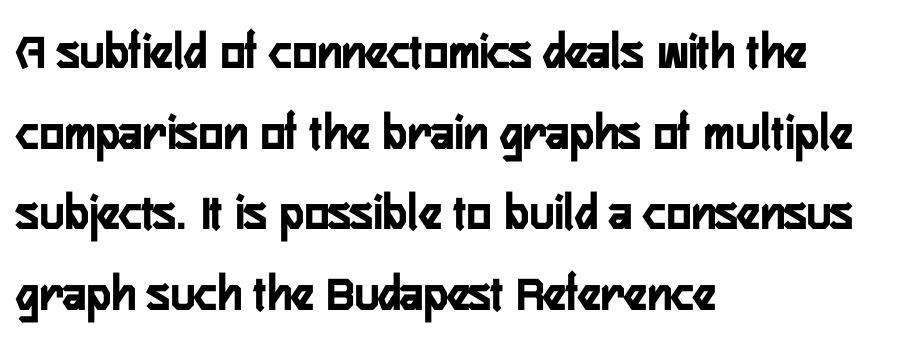
Q: Is the text italic (slanted)? A: No, it is upright.
Q: Is the typeface a serif or a sans-serif typeface? A: Sans-serif.
Q: Is the text underlined? A: No.
Q: How is the paragraph aligned? A: Left-aligned.
Q: Is the spacing between letters normal or unusually wide? A: Normal.
Q: Is the spacing between lines tight, normal or loose? A: Normal.
Q: Width (condensed, normal, or wide)? A: Condensed.
Q: Stroke contrast? A: Low.
Q: x-height? A: Medium.
Q: Monospaced? A: No.
